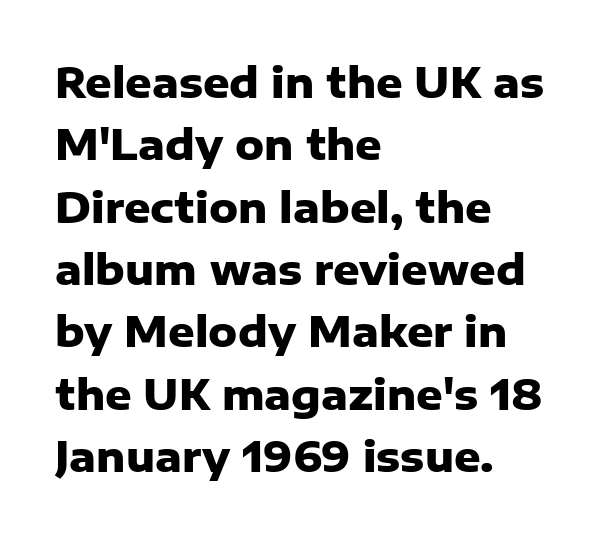
{"serif": "no", "italic": "no", "bold": "yes", "weight": "heavy", "width": "normal", "stroke_contrast": "low", "x_height": "medium", "monospaced": "no", "underline": "no", "align": "left", "line_spacing": "normal", "line_spacing_ratio": 1.52, "letter_spacing": "normal", "letter_spacing_em": 0.0, "glyph_px": 41}
